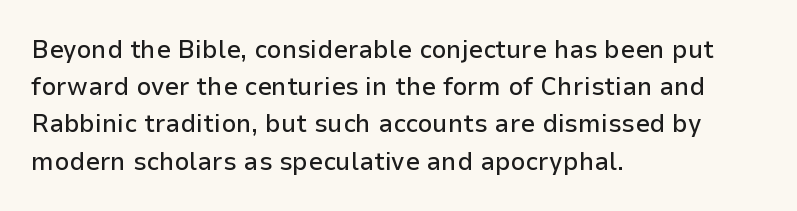
Q: Is the text italic (slanted)? A: No, it is upright.
Q: Is the text underlined? A: No.
Q: How is the paragraph aligned? A: Left-aligned.
Q: Is the spacing between letters normal or unusually wide? A: Normal.
Q: Is the spacing between lines tight, normal or loose? A: Normal.
